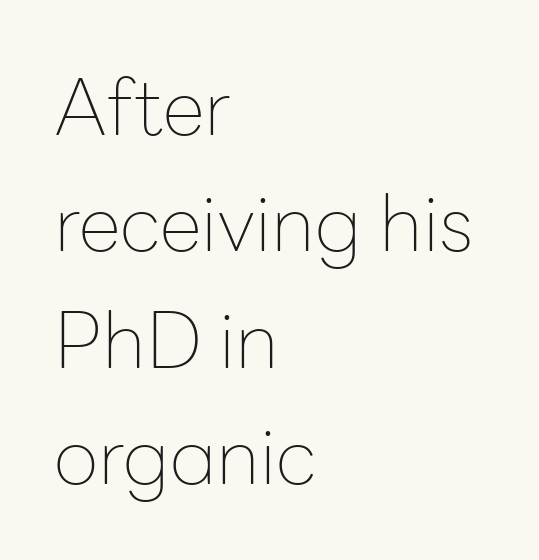
The image shows 77 px thin sans-serif type, upright; set left-aligned, normal line spacing (1.51x), normal letter spacing, not underlined; low stroke contrast and a medium x-height.
